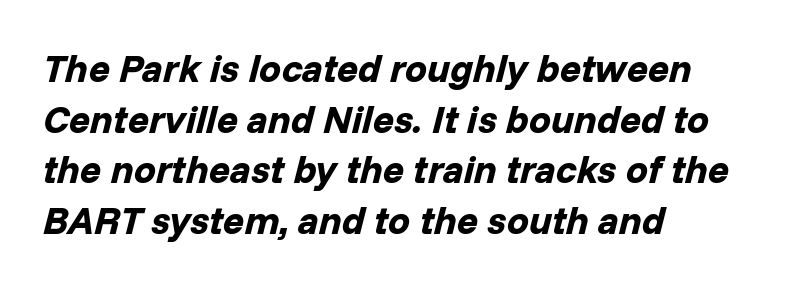
{"italic": "yes", "lean": "right", "slant_degrees": 14, "bold": "yes", "weight": "bold", "width": "normal", "stroke_contrast": "low", "x_height": "medium", "monospaced": "no", "underline": "no", "align": "left", "line_spacing": "normal", "line_spacing_ratio": 1.3, "letter_spacing": "normal", "letter_spacing_em": 0.0, "glyph_px": 39}
